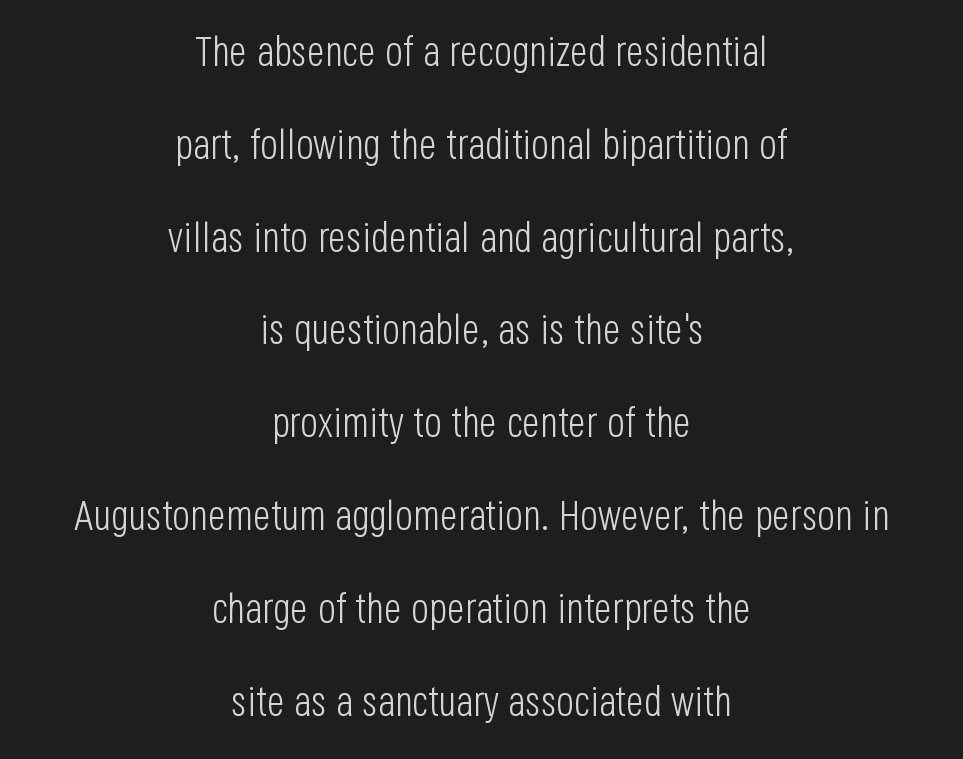
The image shows 42 px light, condensed sans-serif type, upright; set centered, loose line spacing (2.21x), normal letter spacing, not underlined; low stroke contrast and a large x-height.
